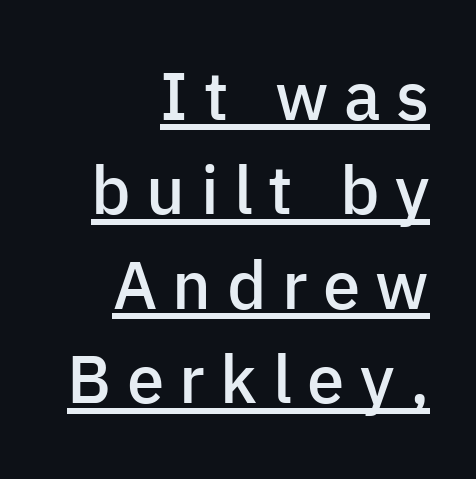
The image shows 67 px semibold sans-serif type, upright; set right-aligned, normal line spacing (1.41x), unusually wide letter spacing (+0.23 em), underlined; low stroke contrast and a medium x-height.
